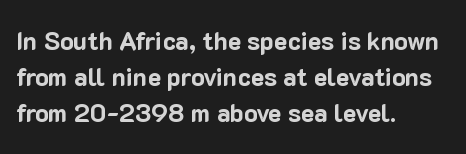
Q: Is the text bold? A: Yes.
Q: Is the text italic (slanted)? A: No, it is upright.
Q: Is the text underlined? A: No.
Q: How is the paragraph aligned? A: Left-aligned.
Q: Is the spacing between letters normal or unusually wide? A: Normal.
Q: Is the spacing between lines tight, normal or loose? A: Normal.
